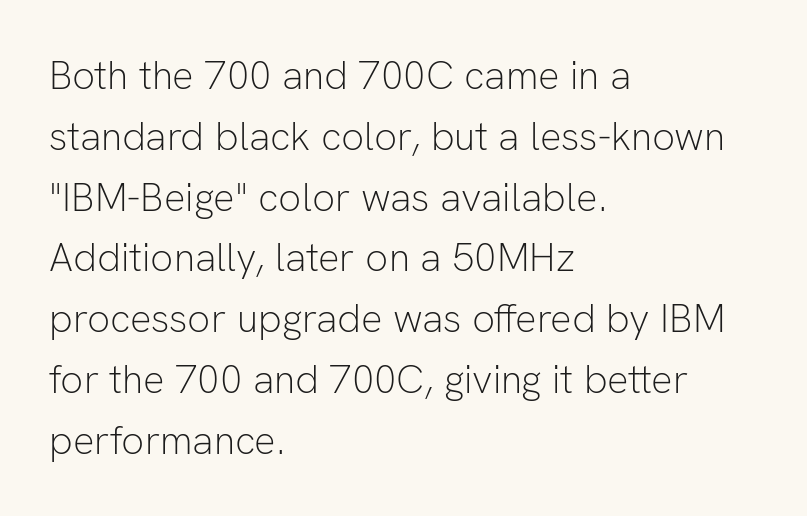
The image shows 40 px light sans-serif type, upright; set left-aligned, normal line spacing (1.52x), normal letter spacing, not underlined; low stroke contrast and a medium x-height.
